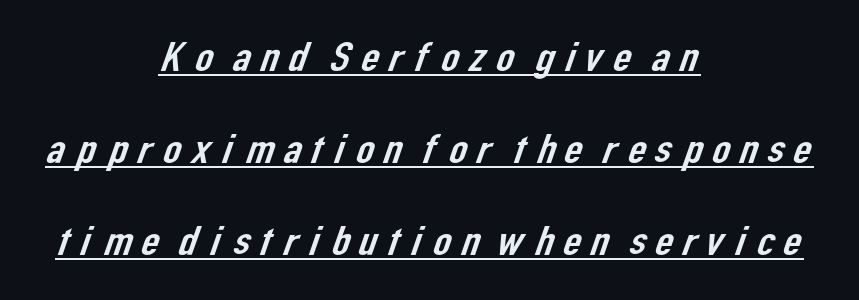
Regarding leading, the lines here are spaced well apart. You could not count columns in this text — the font is proportionally spaced. Leftover space on each line is divided equally before and after the words. Letterform terminals end flat and unadorned throughout the passage. The glyphs are accompanied by a horizontal stroke just below them.
